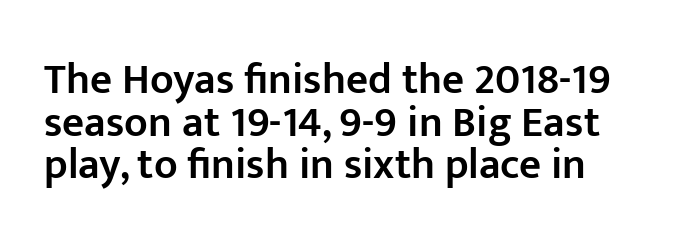
The image shows 43 px semibold sans-serif type, upright; set tight line spacing (0.99x), normal letter spacing, not underlined; low stroke contrast and a medium x-height.
